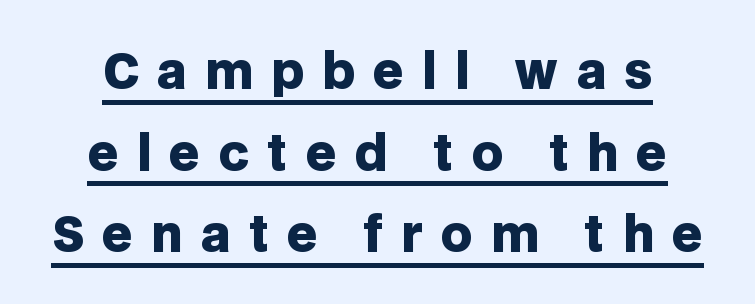
This is underlined copy, the kind a proofreader might mark for attention. Characters follow at a spacing far wider than the type designer built in. These lines were composed using upright roman letters. This sample has the flowing, uneven cadence of proportional lettering.
